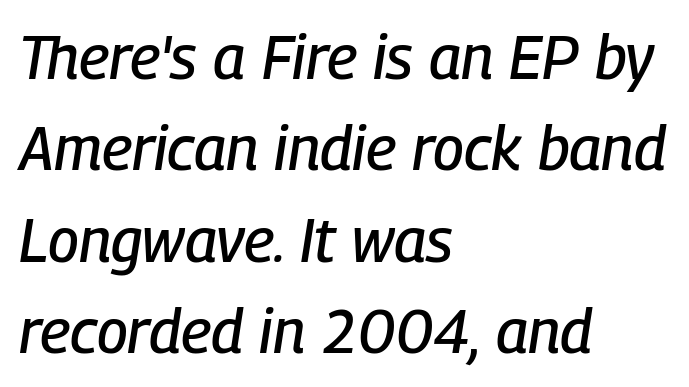
{"italic": "yes", "lean": "right", "slant_degrees": 9, "width": "condensed", "stroke_contrast": "low", "x_height": "medium", "monospaced": "no", "underline": "no", "align": "left", "line_spacing": "normal", "line_spacing_ratio": 1.5, "letter_spacing": "normal", "letter_spacing_em": 0.0, "glyph_px": 61}
